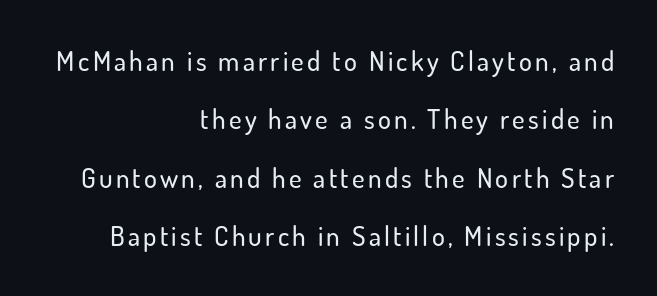
The image shows 27 px text type, upright; set right-aligned, loose line spacing (2.16x), not underlined.
